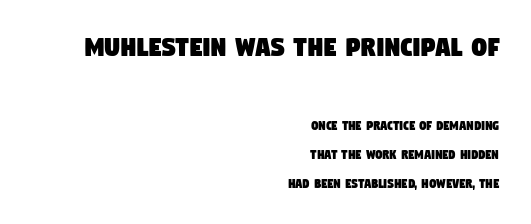
{"serif": "no", "width": "condensed", "stroke_contrast": "low", "x_height": "large", "monospaced": "no", "underline": "no", "align": "right", "line_spacing": "loose", "line_spacing_ratio": 2.07, "letter_spacing": "normal", "letter_spacing_em": 0.0, "larger_block": "first", "size_ratio": 2.14, "glyph_px": 30}
